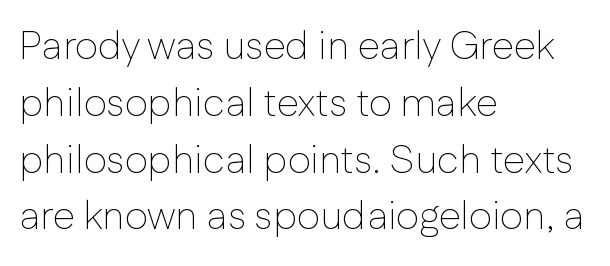
The image shows 40 px thin sans-serif type, upright; set left-aligned, normal line spacing (1.42x), normal letter spacing, not underlined; low stroke contrast and a medium x-height.
